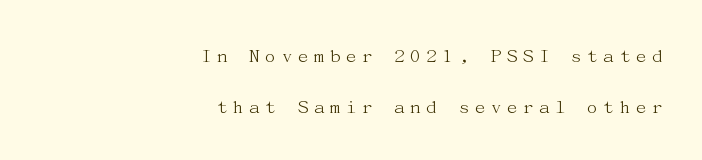
The image shows 21 px text type, upright; set right-aligned, loose line spacing (2.43x), not underlined.
